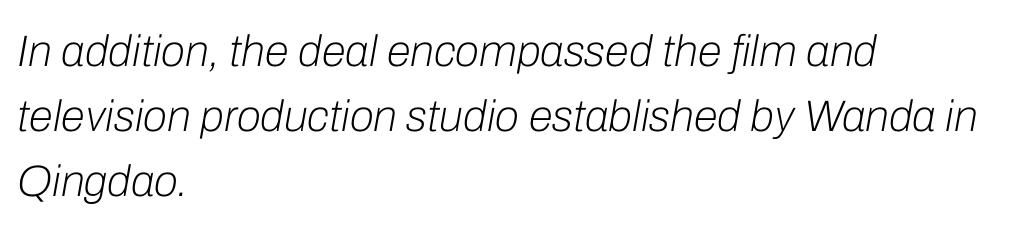
Line spacing here is normal. The strokes carry an ordinary text weight at most. There is no visible air inserted between adjacent glyphs. The whole block is typeset with a tilt. Typeset ragged right — the left edge is the straight one.
